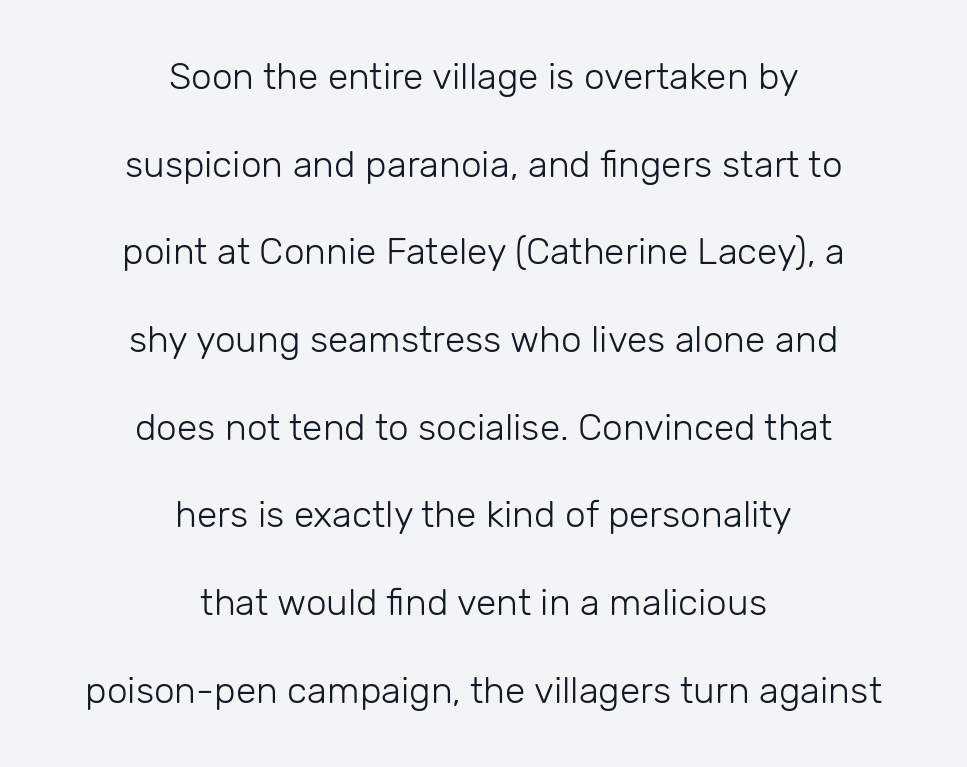
Descender tails drop into unmarked territory. Does the type have serifs? No, each stem ends abruptly. No extra tracking has been applied to these lines. Is there any slant? The stems are plumb. Horizontally, the lines are justified to the midpoint only. The weight tops out at a normal text grade.
